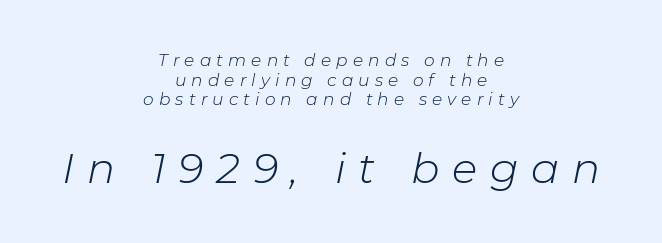
The image shows 42 px light type, italic (leaning right); set centered, line spacing 1.16x, unusually wide letter spacing (+0.3 em), not underlined; the second (bottom) block is 2.47x larger; low stroke contrast and a medium x-height.
